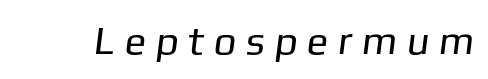
The image shows 40 px regular-weight sans-serif type; set unusually wide letter spacing (+0.31 em), not underlined; low stroke contrast and a medium x-height.
